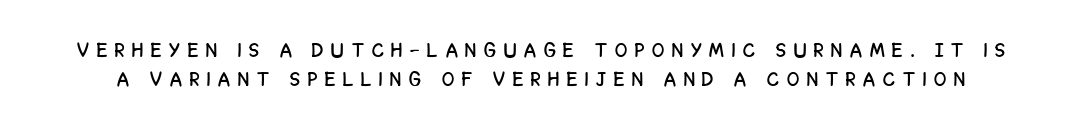
{"italic": "no", "underline": "no", "line_spacing": "normal", "line_spacing_ratio": 1.44, "letter_spacing": "wide", "letter_spacing_em": 0.4, "glyph_px": 20}
